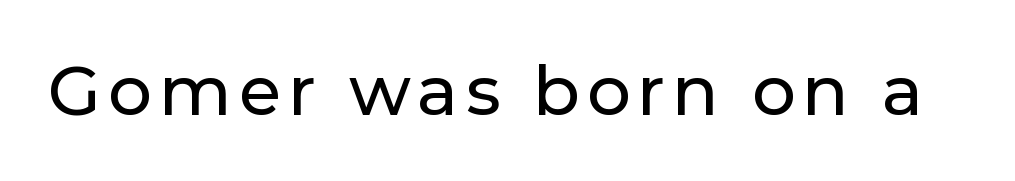
The image shows 69 px sans-serif type, upright; set not underlined; low stroke contrast and a medium x-height.
